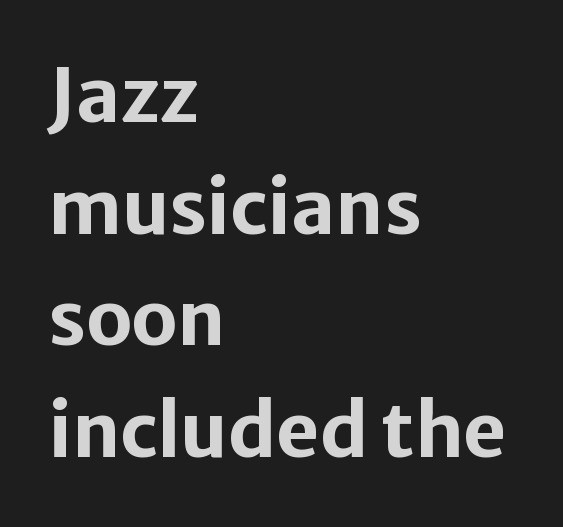
Q: Is the text bold? A: Yes.
Q: Is the text italic (slanted)? A: No, it is upright.
Q: Is the typeface a serif or a sans-serif typeface? A: Sans-serif.
Q: Is the text underlined? A: No.
Q: How is the paragraph aligned? A: Left-aligned.
Q: Is the spacing between letters normal or unusually wide? A: Normal.
Q: Is the spacing between lines tight, normal or loose? A: Normal.
Q: Width (condensed, normal, or wide)? A: Normal.
Q: Stroke contrast? A: Low.
Q: x-height? A: Medium.
Q: Monospaced? A: No.
